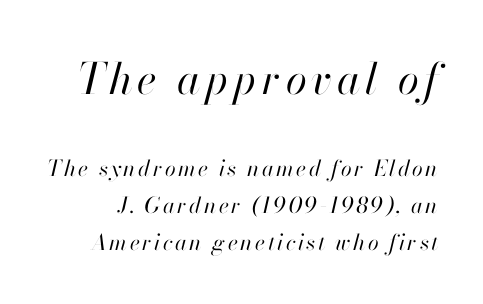
{"italic": "yes", "lean": "right", "slant_degrees": 13, "bold": "no", "weight": "regular", "width": "normal", "stroke_contrast": "high", "x_height": "small", "monospaced": "no", "underline": "no", "line_spacing": "normal", "line_spacing_ratio": 1.67, "larger_block": "first", "size_ratio": 1.95, "glyph_px": 43}
